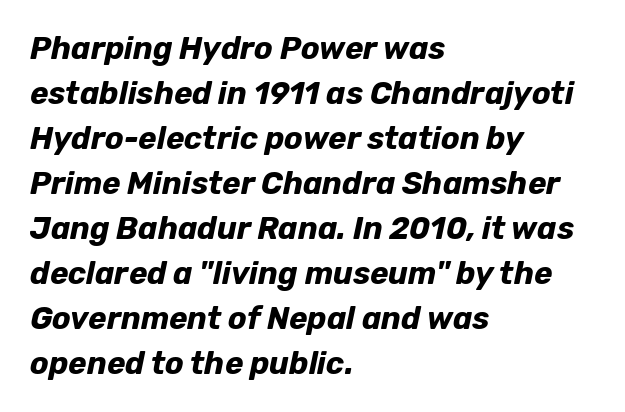
Leftover space on each line is placed entirely after the last word. Varying glyph widths throughout — classic text-font behaviour. Typographic density is high because the face is bold. Has an underline been added? It has not. The designer left line spacing at the default. Looking at the ascenders, they clearly lean.
